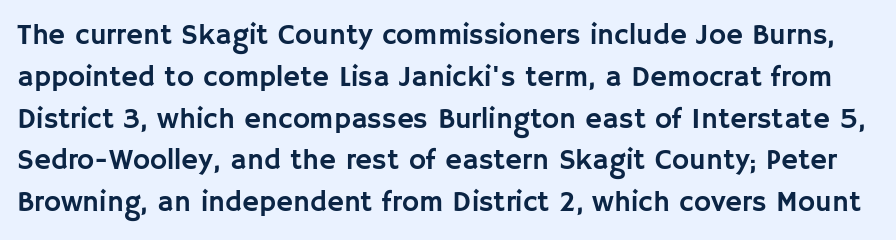
The image shows 29 px sans-serif type, upright; set normal line spacing (1.44x), normal letter spacing, not underlined; low stroke contrast and a large x-height.
